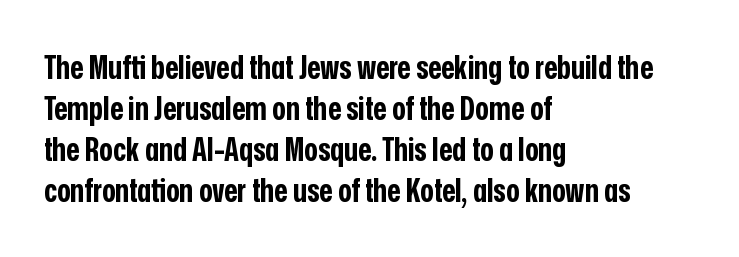
The image shows 32 px bold, condensed sans-serif type, upright; set left-aligned, normal line spacing (1.28x), normal letter spacing, not underlined; low stroke contrast and a medium x-height.
